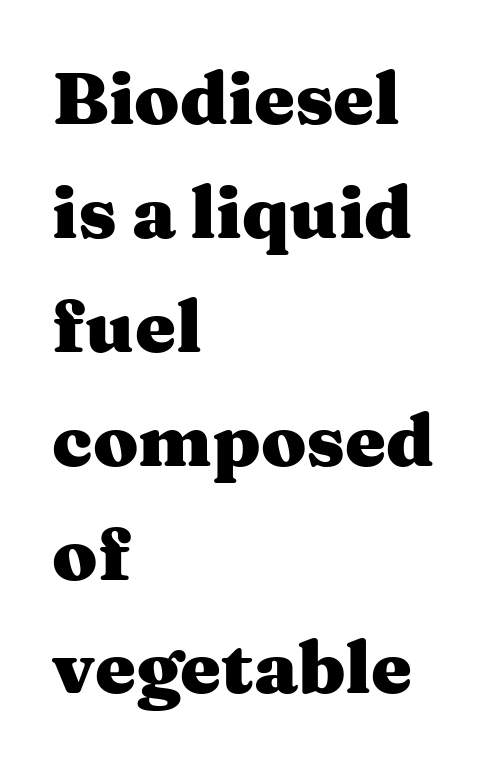
The glyphs have the mass of a bold cut. Nope, not italic — everything's standing straight. The type is set solid horizontally, with unmodified tracking. Serif or sans? Serif — the stroke terminals have little feet. Each line starts at the same left margin while the right side varies. Check under the words: just untouched page.
